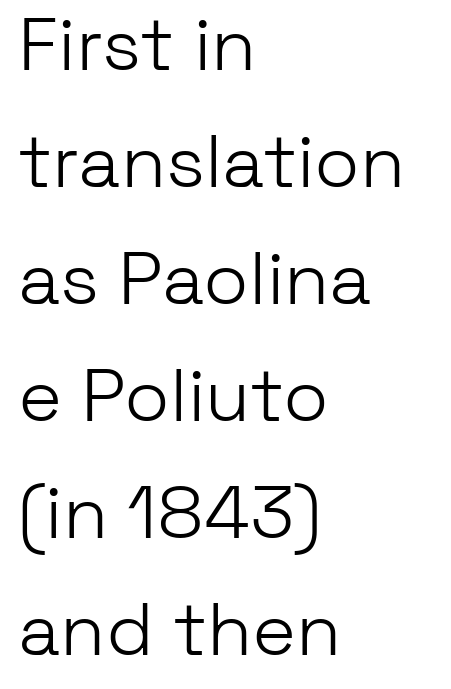
Q: Is the text bold? A: No.
Q: Is the text italic (slanted)? A: No, it is upright.
Q: Is the typeface a serif or a sans-serif typeface? A: Sans-serif.
Q: Is the text underlined? A: No.
Q: How is the paragraph aligned? A: Left-aligned.
Q: Is the spacing between letters normal or unusually wide? A: Normal.
Q: Is the spacing between lines tight, normal or loose? A: Normal.
Q: Width (condensed, normal, or wide)? A: Normal.
Q: Stroke contrast? A: Low.
Q: x-height? A: Medium.
Q: Monospaced? A: No.
